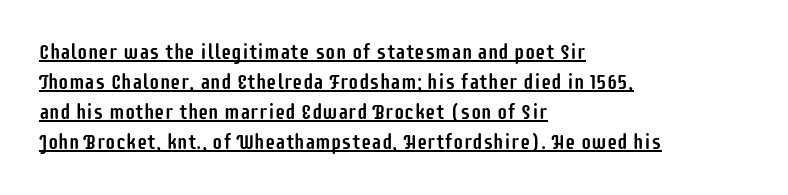
The image shows 21 px text type, upright; set left-aligned, normal line spacing (1.43x), normal letter spacing, underlined.
